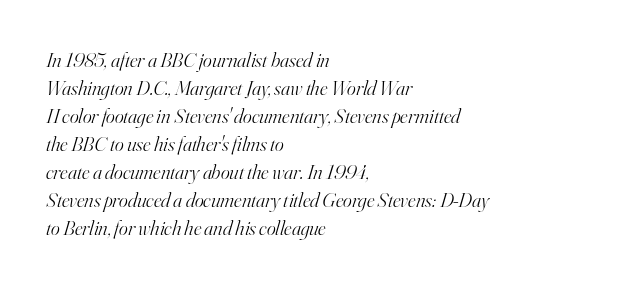
The image shows 21 px text type, italic (leaning right); set left-aligned, normal line spacing (1.33x), normal letter spacing, not underlined.
